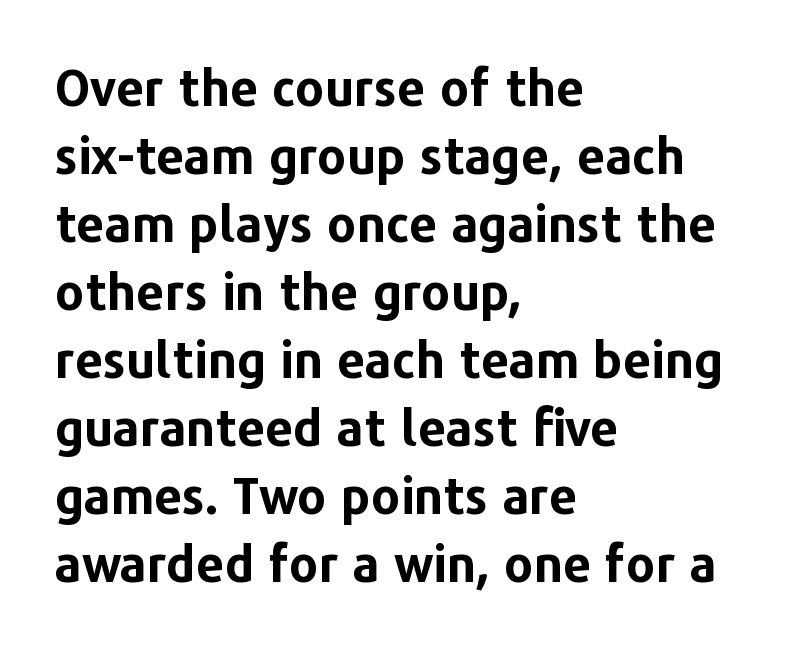
{"serif": "no", "italic": "no", "bold": "yes", "weight": "bold", "width": "normal", "stroke_contrast": "low", "x_height": "medium", "monospaced": "no", "underline": "no", "align": "left", "line_spacing": "normal", "line_spacing_ratio": 1.36, "letter_spacing": "normal", "letter_spacing_em": 0.0, "glyph_px": 50}
